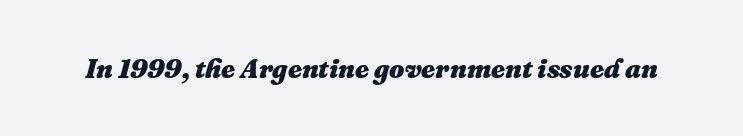
{"italic": "yes", "lean": "right", "slant_degrees": 16, "bold": "yes", "underline": "no", "letter_spacing": "normal", "letter_spacing_em": 0.0, "glyph_px": 27}
